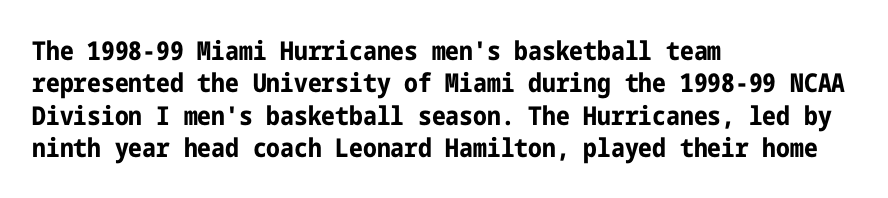
The image shows 26 px bold type, upright; set left-aligned, normal line spacing (1.25x), normal letter spacing, not underlined.
